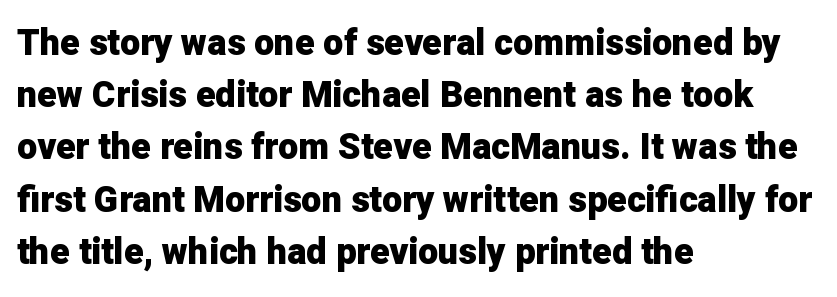
{"serif": "no", "italic": "no", "bold": "yes", "weight": "heavy", "width": "normal", "stroke_contrast": "low", "x_height": "medium", "monospaced": "no", "underline": "no", "align": "left", "line_spacing": "normal", "line_spacing_ratio": 1.45, "letter_spacing": "normal", "letter_spacing_em": 0.0, "glyph_px": 36}
